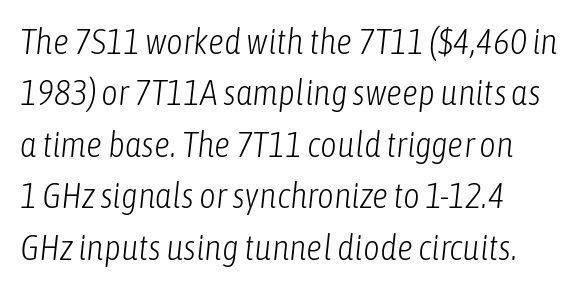
The image shows 36 px light, condensed type, italic (leaning right); set left-aligned, normal line spacing (1.43x), normal letter spacing, not underlined; low stroke contrast and a medium x-height.
